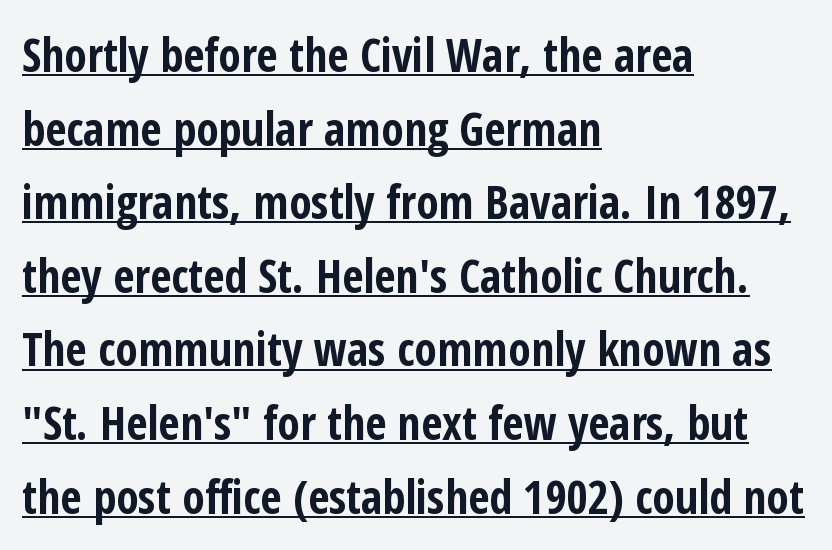
{"serif": "no", "italic": "no", "bold": "yes", "weight": "bold", "width": "condensed", "stroke_contrast": "low", "x_height": "medium", "monospaced": "no", "underline": "yes", "align": "left", "line_spacing": "normal", "line_spacing_ratio": 1.6, "letter_spacing": "normal", "letter_spacing_em": 0.0, "glyph_px": 46}
